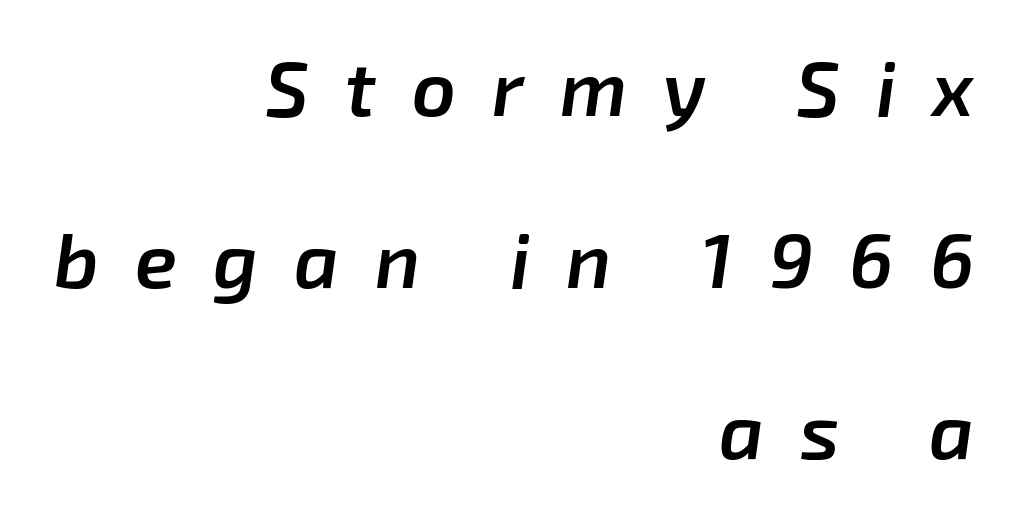
{"italic": "yes", "lean": "right", "slant_degrees": 8, "bold": "semi", "weight": "semibold", "width": "normal", "stroke_contrast": "low", "x_height": "medium", "monospaced": "no", "underline": "no", "align": "right", "line_spacing": "loose", "line_spacing_ratio": 2.23, "letter_spacing": "wide", "letter_spacing_em": 0.47, "glyph_px": 77}
